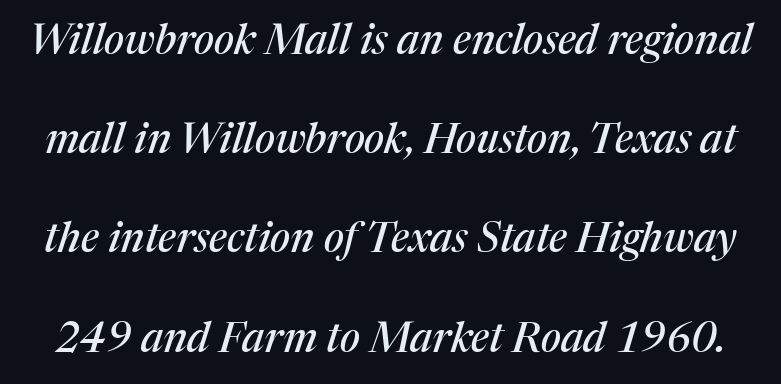
The specimen omits any rule beneath the text block's lines. The passage shown is typed in a proportional face where columns would drift. Nobody touched the tracking dial on this one. A typesetter would label this face a serif. These lines were composed using italics.
